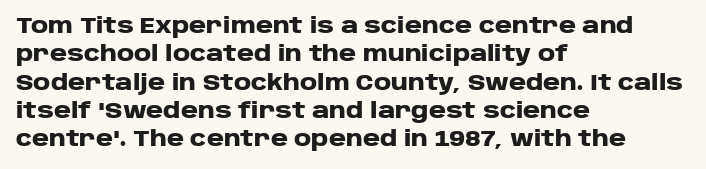
The lines in this sample share a left origin and differ only in where they stop. The block of text has a typical density, with ordinary space between rows. Posture: upright roman. The characters look thick and weighty, a clear bold. Letters rest on an invisible, unmarked baseline. There is no visible air inserted between adjacent glyphs.
